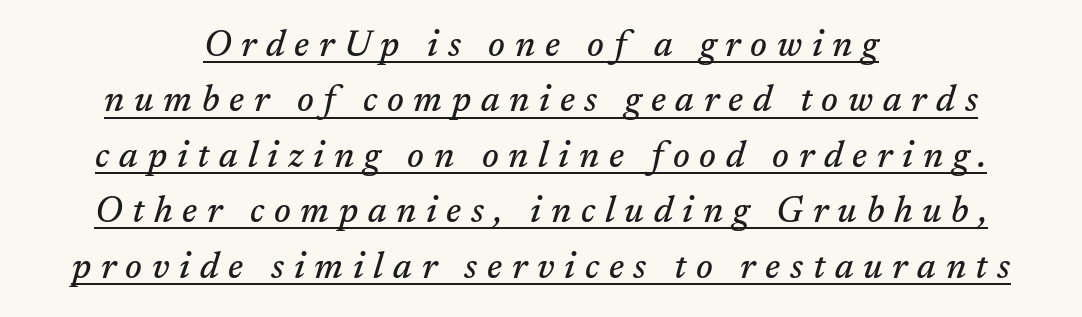
The passage shown is typed in a proportional face where columns would drift. The designer left line spacing at the default. A typesetter would label this face a serif. Does extra space separate the letters? Yes, quite a lot of it.
